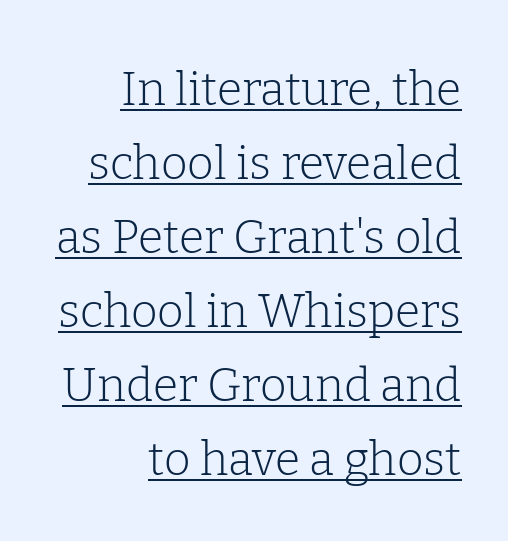
Italic: no, the glyphs are upright roman. The glyphs are accompanied by a horizontal stroke just below them. Nothing heavy about these letters — not bold at all. You could not count columns in this text — the font is proportionally spaced.
